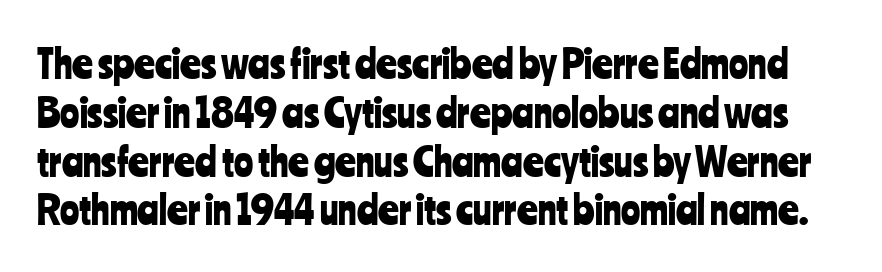
{"serif": "no", "italic": "no", "width": "condensed", "stroke_contrast": "low", "x_height": "medium", "monospaced": "no", "underline": "no", "line_spacing_ratio": 1.22, "letter_spacing": "normal", "letter_spacing_em": 0.0, "glyph_px": 40}
